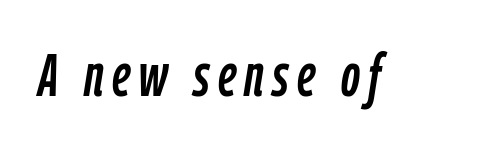
The image shows 59 px condensed type, italic (leaning right); set not underlined; low stroke contrast and a medium x-height.
